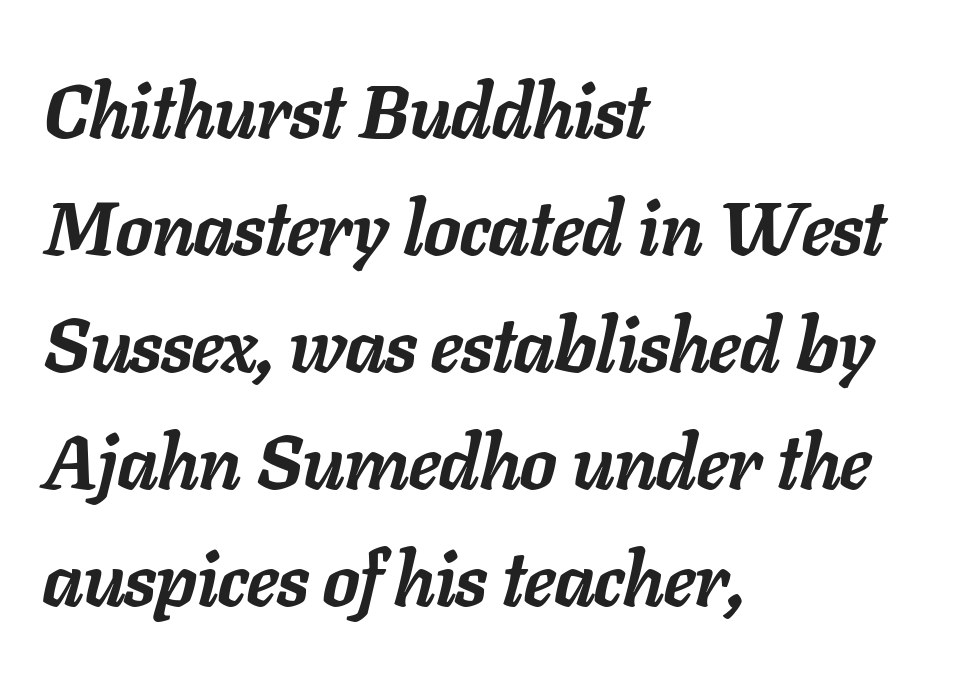
Compared with ordinary roman type, these characters are visibly tilted. Weight check: bold — yes, fully. The leading is moderate, giving the passage an even texture. Where is the straight margin? On the left.
